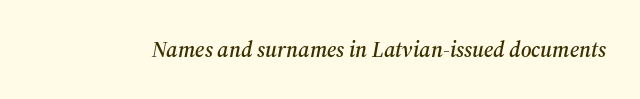
The specimen omits any rule beneath the text block's lines. Italic: yes, the glyphs are oblique. Compared with typical body copy, the letter spacing here is the same.
